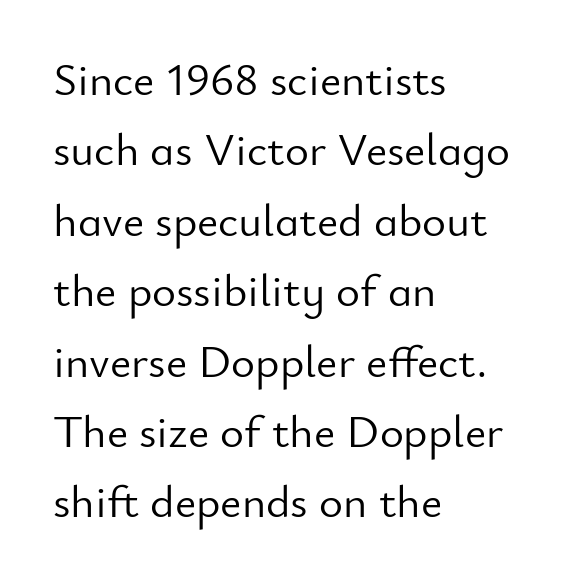
The image shows 46 px light sans-serif type, upright; set left-aligned, normal line spacing (1.53x), normal letter spacing, not underlined; low stroke contrast and a small x-height.
